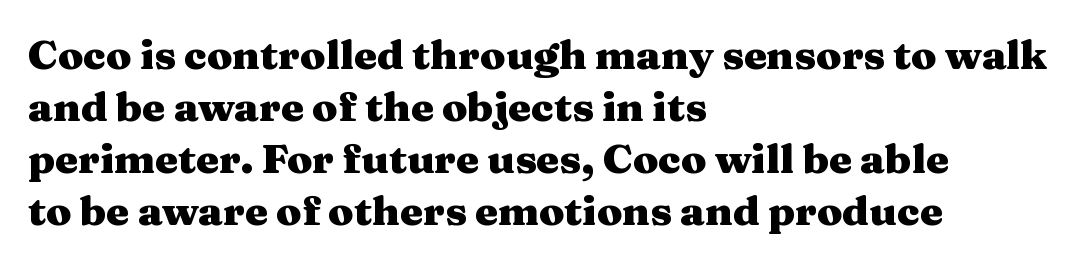
Q: Is the text bold? A: Yes.
Q: Is the text italic (slanted)? A: No, it is upright.
Q: Is the typeface a serif or a sans-serif typeface? A: Serif.
Q: Is the text underlined? A: No.
Q: How is the paragraph aligned? A: Left-aligned.
Q: Is the spacing between letters normal or unusually wide? A: Normal.
Q: Is the spacing between lines tight, normal or loose? A: Normal.
Q: Width (condensed, normal, or wide)? A: Wide.
Q: Stroke contrast? A: Medium.
Q: x-height? A: Medium.
Q: Monospaced? A: No.
